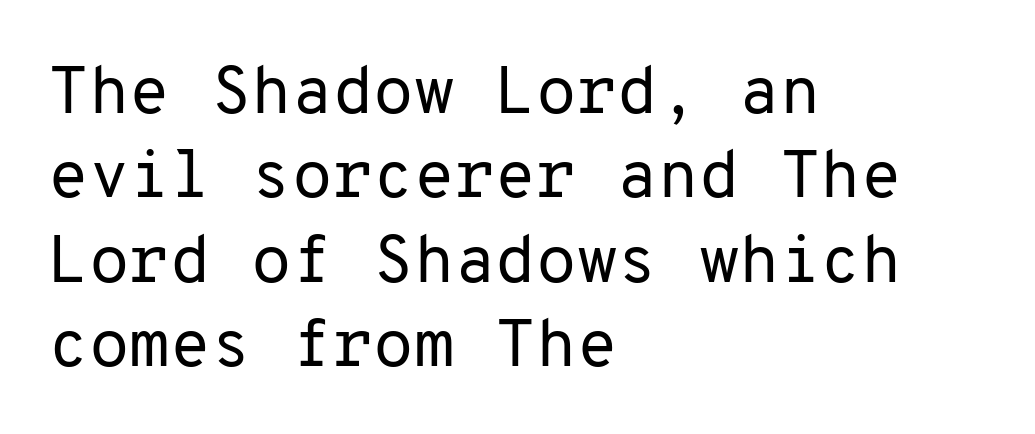
Q: Is the text bold? A: No.
Q: Is the text italic (slanted)? A: No, it is upright.
Q: Is the typeface a serif or a sans-serif typeface? A: Sans-serif.
Q: Is the text underlined? A: No.
Q: How is the paragraph aligned? A: Left-aligned.
Q: Is the spacing between letters normal or unusually wide? A: Normal.
Q: Is the spacing between lines tight, normal or loose? A: Normal.
Q: Width (condensed, normal, or wide)? A: Normal.
Q: Stroke contrast? A: Low.
Q: x-height? A: Medium.
Q: Monospaced? A: Yes.
